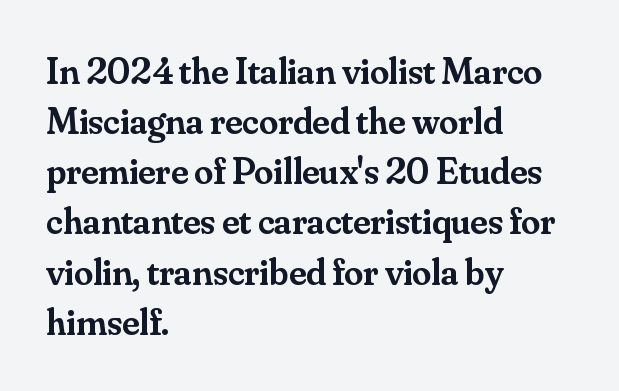
{"serif": "yes", "italic": "no", "bold": "semi", "weight": "semibold", "width": "normal", "stroke_contrast": "medium", "x_height": "small", "monospaced": "no", "underline": "no", "align": "left", "line_spacing": "normal", "line_spacing_ratio": 1.32, "letter_spacing": "normal", "letter_spacing_em": 0.0, "glyph_px": 38}
